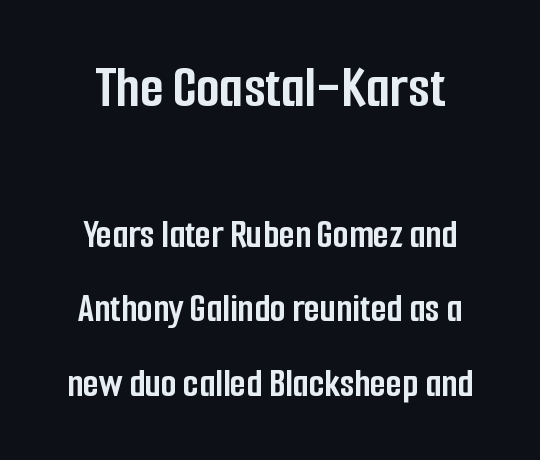
The image shows 61 px semibold, condensed sans-serif type, upright; set line spacing 1.81x, normal letter spacing, not underlined; the first (top) block is 1.49x larger; low stroke contrast and a medium x-height.
